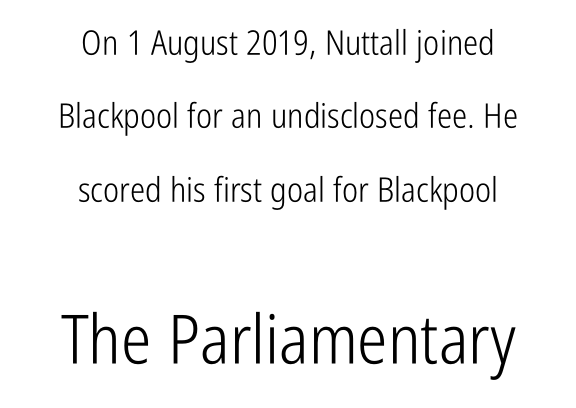
Centered paragraph, ragged on both sides. Looks like regular typesetting: each glyph gets only the width it needs. The glyphs are unaccompanied by any horizontal stroke below them. There is no visible air inserted between adjacent glyphs. The rendering enlarges the type as you move from the upper chunk to the lower.
